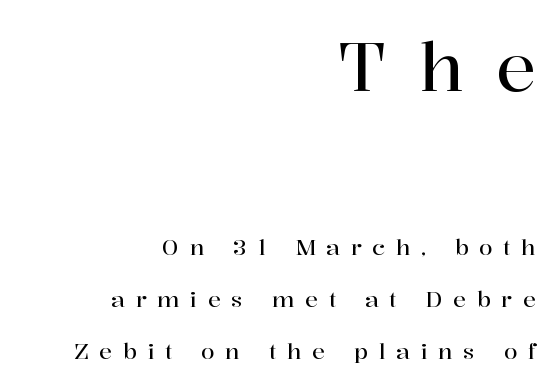
{"serif": "yes", "italic": "no", "width": "normal", "stroke_contrast": "high", "x_height": "medium", "monospaced": "no", "underline": "no", "align": "right", "line_spacing": "loose", "line_spacing_ratio": 2.36, "letter_spacing": "wide", "letter_spacing_em": 0.48, "larger_block": "first", "size_ratio": 3.05, "glyph_px": 67}
